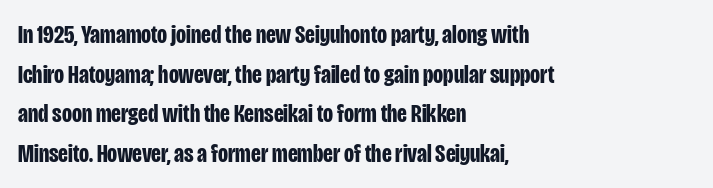
The image shows 26 px bold type, upright; set left-aligned, normal line spacing (1.52x), normal letter spacing, not underlined.
